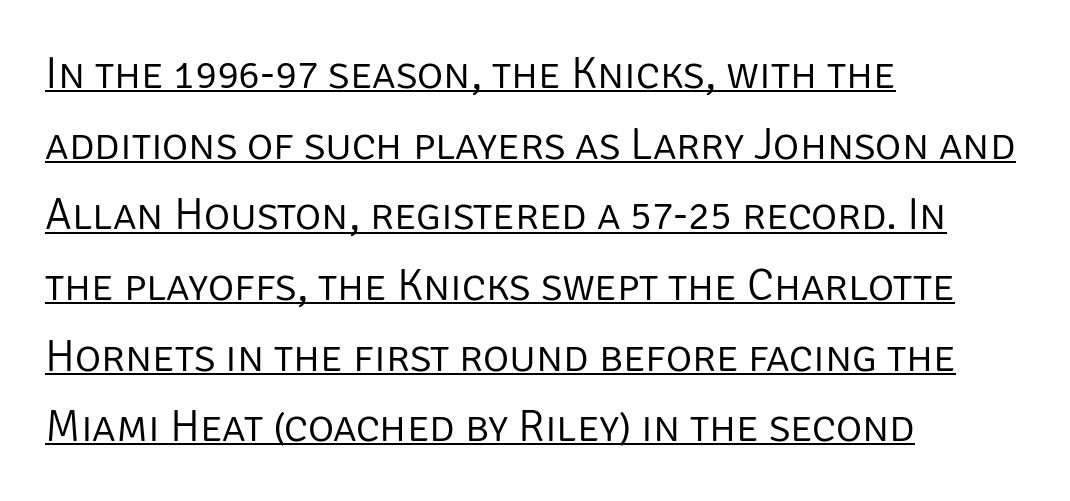
{"serif": "no", "italic": "no", "bold": "no", "weight": "light", "width": "normal", "stroke_contrast": "low", "x_height": "large", "monospaced": "no", "underline": "yes", "align": "left", "line_spacing": "normal", "line_spacing_ratio": 1.57, "letter_spacing": "normal", "letter_spacing_em": 0.0, "glyph_px": 45}
